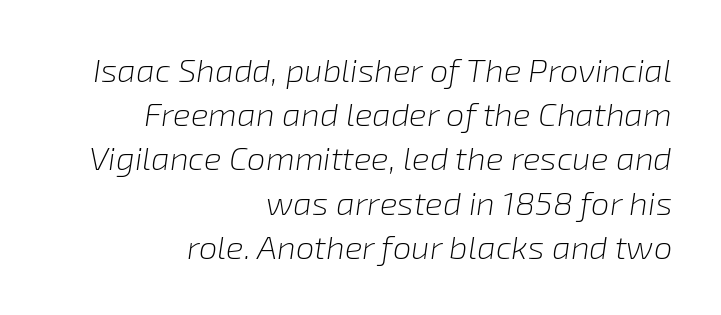
{"italic": "yes", "lean": "right", "slant_degrees": 8, "bold": "no", "weight": "light", "width": "normal", "stroke_contrast": "low", "x_height": "medium", "monospaced": "no", "underline": "no", "align": "right", "line_spacing": "normal", "line_spacing_ratio": 1.34, "letter_spacing": "normal", "letter_spacing_em": 0.0, "glyph_px": 33}
